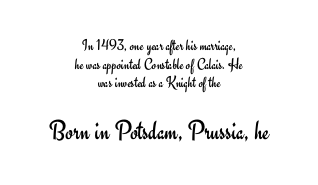
The image shows 28 px regular-weight sans-serif type; set centered, line spacing 1.16x, normal letter spacing, not underlined; the second (bottom) block is 1.75x larger; low stroke contrast and a small x-height.
